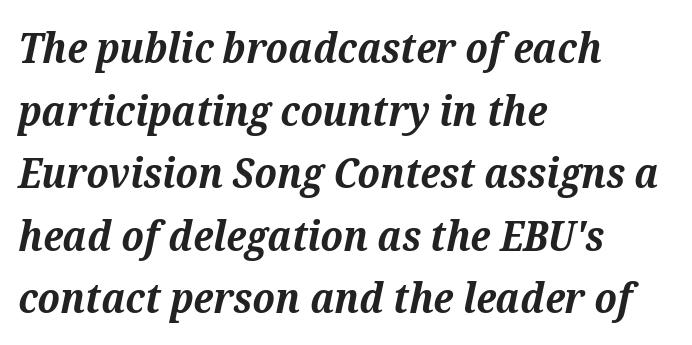
The image shows 42 px bold serif type, italic (leaning right); set left-aligned, normal line spacing (1.49x), normal letter spacing, not underlined; medium stroke contrast and a medium x-height.
